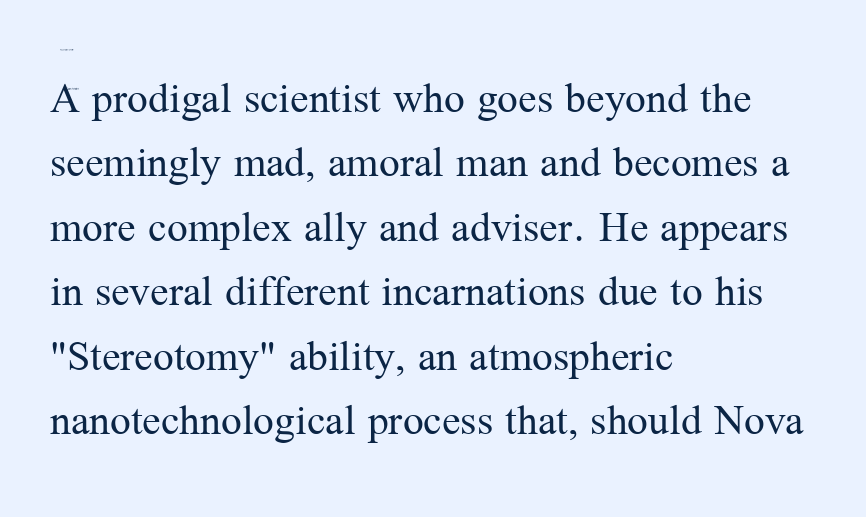
The type family on display is of the serif kind. Clear beneath every line of the passage. Words appear dense and cohesive because spacing is normal. On a weight scale, this lands at 450 or below.
